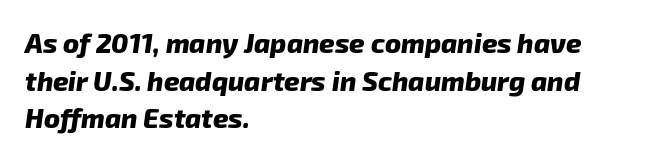
The image shows 27 px bold type; set left-aligned, normal line spacing (1.39x), normal letter spacing, not underlined.
